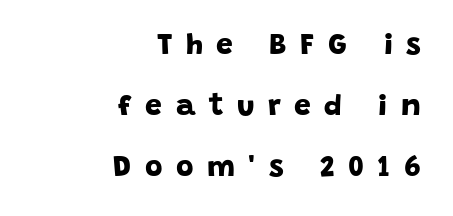
{"serif": "no", "bold": "yes", "weight": "bold", "width": "normal", "stroke_contrast": "low", "x_height": "large", "monospaced": "no", "underline": "no", "align": "right", "line_spacing": "loose", "line_spacing_ratio": 2.03, "letter_spacing": "wide", "letter_spacing_em": 0.45, "glyph_px": 30}
